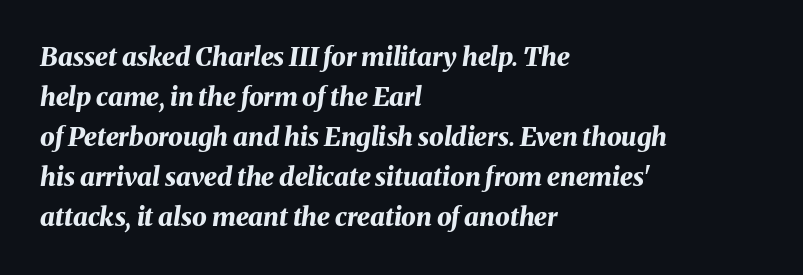
The image shows 26 px bold type, italic (leaning right); set left-aligned, normal line spacing (1.54x), normal letter spacing, not underlined.
